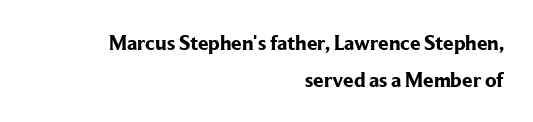
The image shows 21 px bold type, upright; set right-aligned, line spacing 1.77x, normal letter spacing, not underlined.
